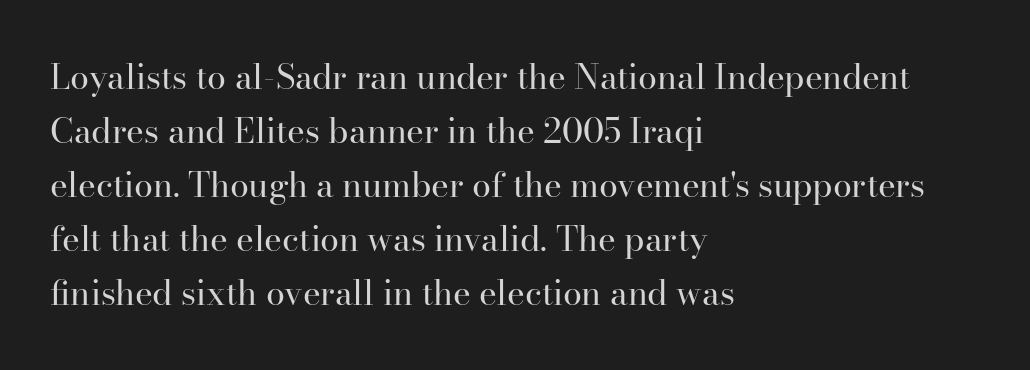
Q: Is the text bold? A: No.
Q: Is the text italic (slanted)? A: No, it is upright.
Q: Is the typeface a serif or a sans-serif typeface? A: Serif.
Q: Is the text underlined? A: No.
Q: How is the paragraph aligned? A: Left-aligned.
Q: Is the spacing between letters normal or unusually wide? A: Normal.
Q: Is the spacing between lines tight, normal or loose? A: Normal.
Q: Width (condensed, normal, or wide)? A: Normal.
Q: Stroke contrast? A: High.
Q: x-height? A: Small.
Q: Monospaced? A: No.
